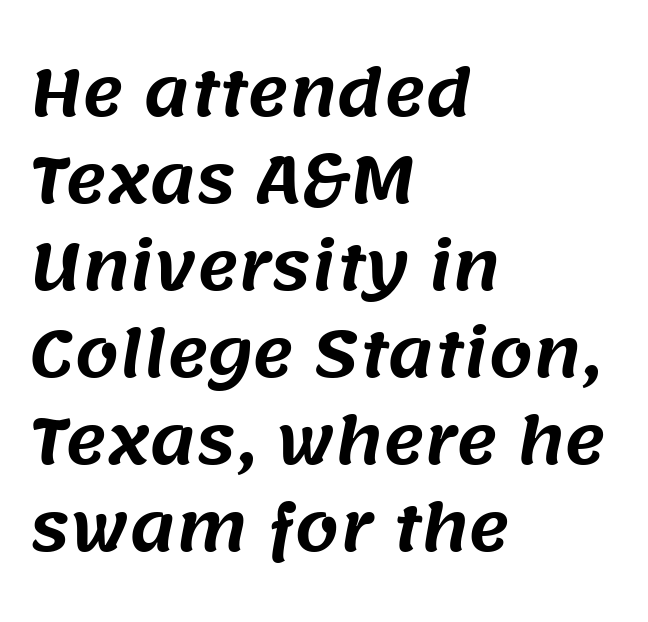
Q: Is the typeface a serif or a sans-serif typeface? A: Sans-serif.
Q: Is the text underlined? A: No.
Q: How is the paragraph aligned? A: Left-aligned.
Q: Is the spacing between letters normal or unusually wide? A: Normal.
Q: Is the spacing between lines tight, normal or loose? A: Normal.
Q: Width (condensed, normal, or wide)? A: Normal.
Q: Stroke contrast? A: Medium.
Q: x-height? A: Large.
Q: Monospaced? A: No.
